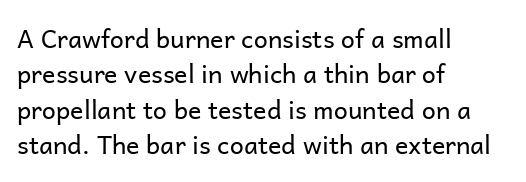
Plain, unruled lines of type. Is the type heavy? It reads as light-to-regular instead. Interline gaps are of average width in this sample. In terms of posture, this sample is upright. These lines are set flush left with a ragged right edge. Nothing unusual about the tracking: characters are spaced as the font intends.
